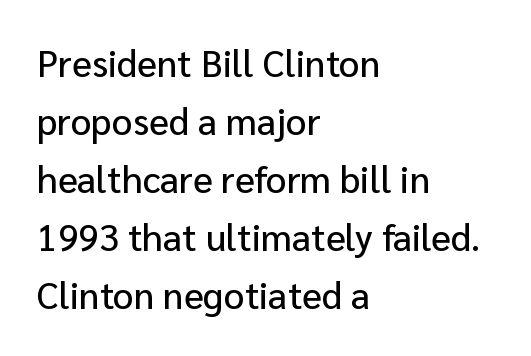
Students, observe: this is what conventionally led text looks like. Regarding serifs, this sample does without them. Each line starts at the same left margin while the right side varies. Just letters on the line, the space beneath them empty.
